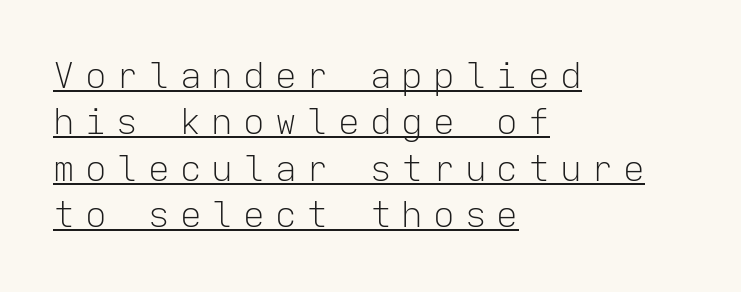
The image shows 36 px light sans-serif type, upright, monospaced; set left-aligned, normal line spacing (1.29x), unusually wide letter spacing (+0.28 em), underlined; low stroke contrast and a medium x-height.
